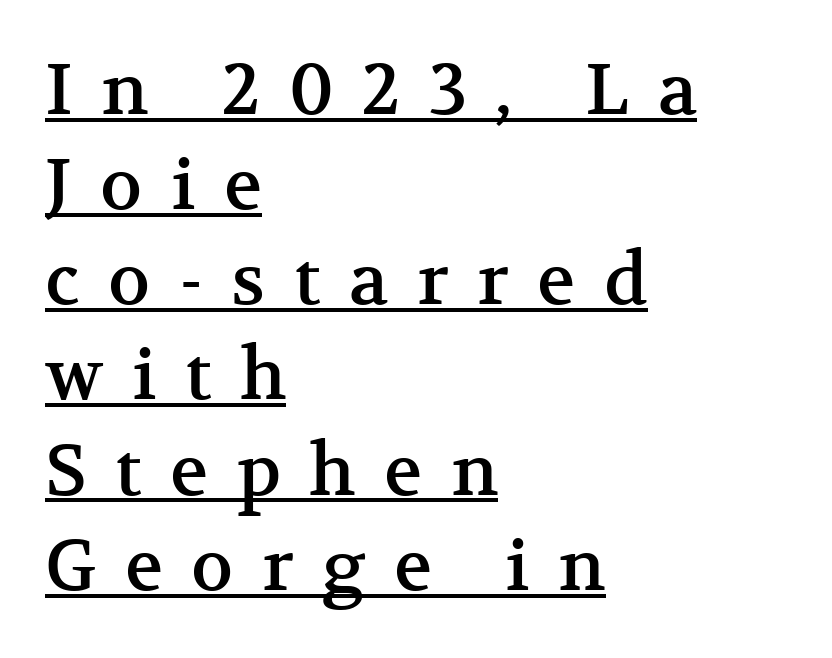
Q: Is the text italic (slanted)? A: No, it is upright.
Q: Is the typeface a serif or a sans-serif typeface? A: Serif.
Q: Is the text underlined? A: Yes.
Q: How is the paragraph aligned? A: Left-aligned.
Q: Is the spacing between letters normal or unusually wide? A: Unusually wide.
Q: Is the spacing between lines tight, normal or loose? A: Normal.
Q: Width (condensed, normal, or wide)? A: Normal.
Q: Stroke contrast? A: Medium.
Q: x-height? A: Medium.
Q: Monospaced? A: No.
